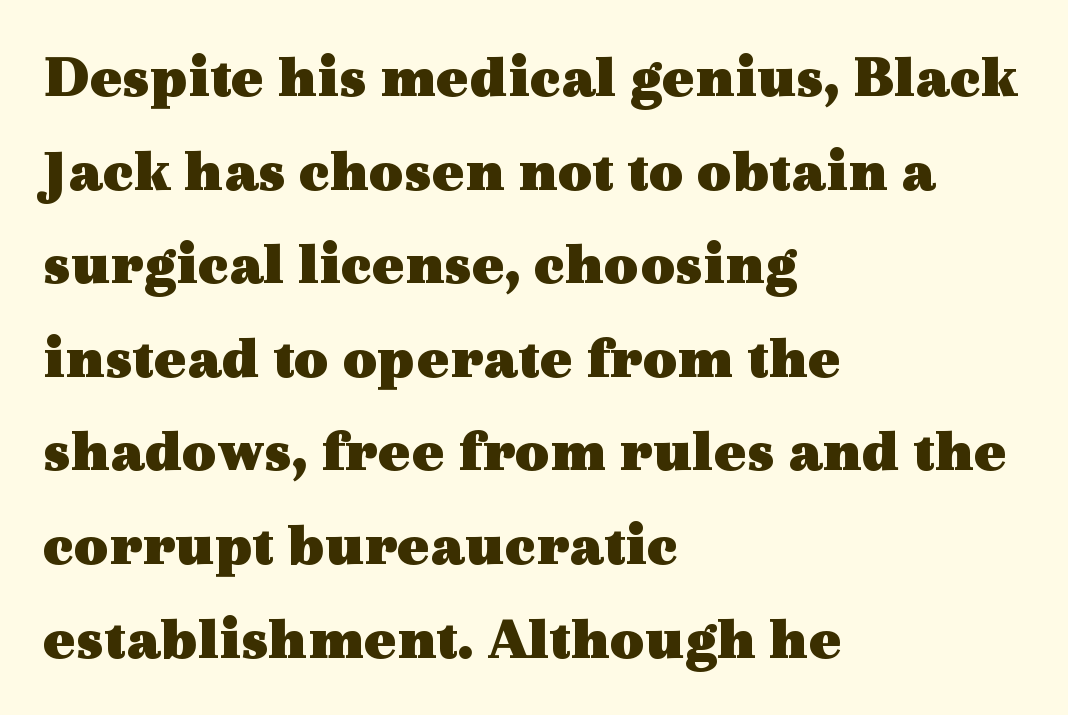
Do the characters align in a grid? No, the font is proportional. Its strokes are broad and dark, the hallmark of bold type. The vertical gap from one line to the next is medium. This sample uses an upright cut, with every glyph sitting square on the baseline. A typesetter would call this zero additional tracking.
